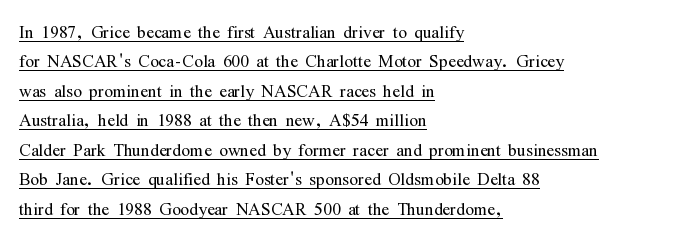
Underlined type. The rag falls on the right side of this text block. What stands out about the letter spacing? Nothing — it is the standard amount. How would I describe the line gaps? Plain and ordinary. The letters stand straight up with perfectly vertical stems. Each stroke keeps to a modest, everyday thickness or less.
